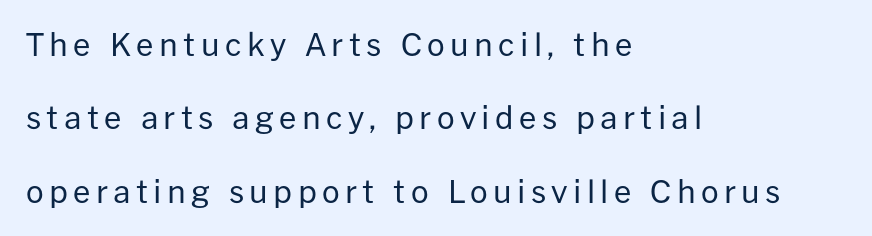
{"serif": "no", "italic": "no", "bold": "no", "weight": "regular", "width": "normal", "stroke_contrast": "low", "x_height": "medium", "monospaced": "no", "underline": "no", "align": "left", "line_spacing": "loose", "line_spacing_ratio": 2.37, "glyph_px": 31}
